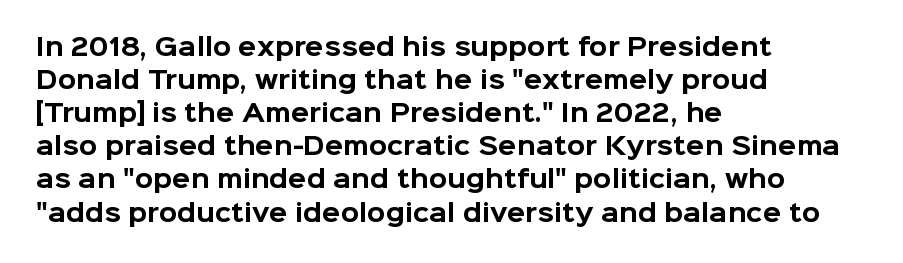
These lines keep a tight, regular rhythm from letter to letter. Heavy-handed strokes throughout: this text is bold. A normal amount of white space separates one row of letters from the next. The font's upright variant was chosen for this text. The string is rendered with underlining switched off. Which margin do the lines hug? The left one — the right edge is uneven.
